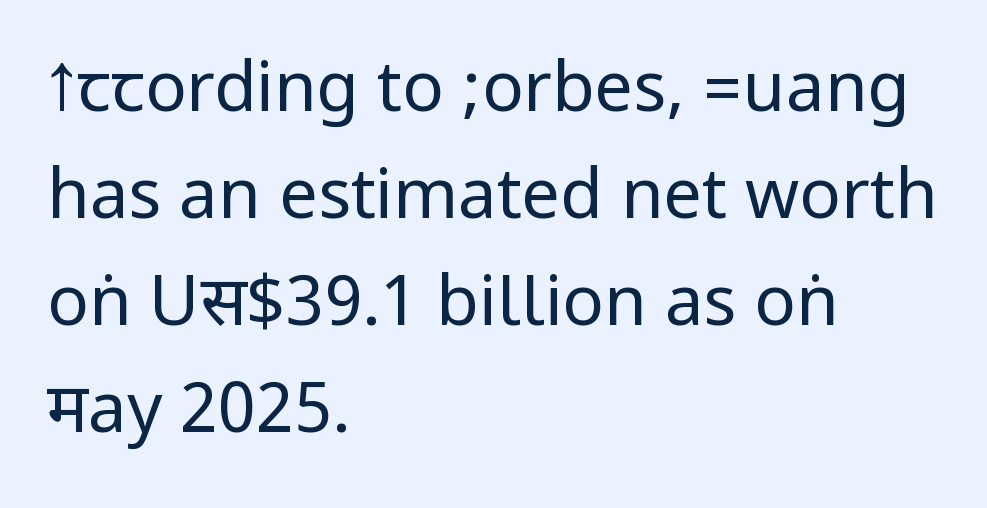
Q: Is the text bold? A: No.
Q: Is the text italic (slanted)? A: No, it is upright.
Q: Is the typeface a serif or a sans-serif typeface? A: Sans-serif.
Q: Is the text underlined? A: No.
Q: How is the paragraph aligned? A: Left-aligned.
Q: Is the spacing between letters normal or unusually wide? A: Normal.
Q: Is the spacing between lines tight, normal or loose? A: Normal.
Q: Width (condensed, normal, or wide)? A: Condensed.
Q: Stroke contrast? A: Low.
